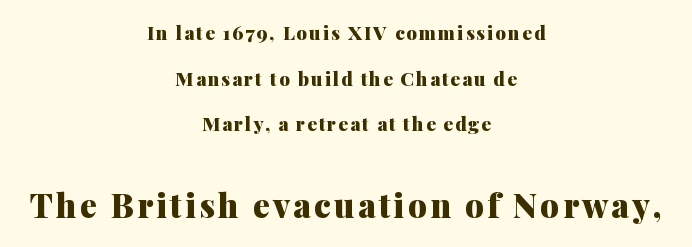
Q: Is the text bold? A: Yes.
Q: Is the text italic (slanted)? A: No, it is upright.
Q: Is the typeface a serif or a sans-serif typeface? A: Serif.
Q: Is the text underlined? A: No.
Q: How is the paragraph aligned? A: Centered.
Q: Is the spacing between lines tight, normal or loose? A: Loose.
Q: Which block of text is set in a larger size, the first (top) or the second (bottom)? A: The second (bottom) one.
Q: Width (condensed, normal, or wide)? A: Normal.
Q: Stroke contrast? A: Medium.
Q: x-height? A: Medium.
Q: Monospaced? A: No.
